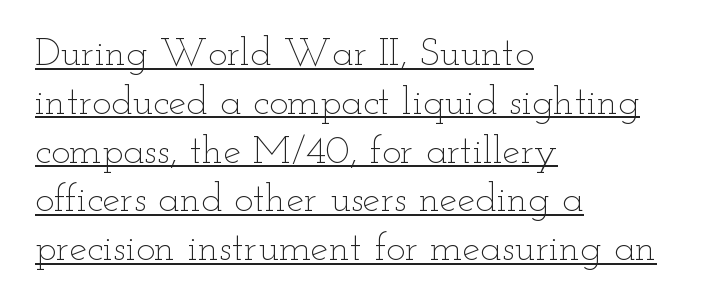
The image shows 40 px thin, wide type, upright; set left-aligned, line spacing 1.22x, normal letter spacing, underlined; low stroke contrast and a small x-height.
